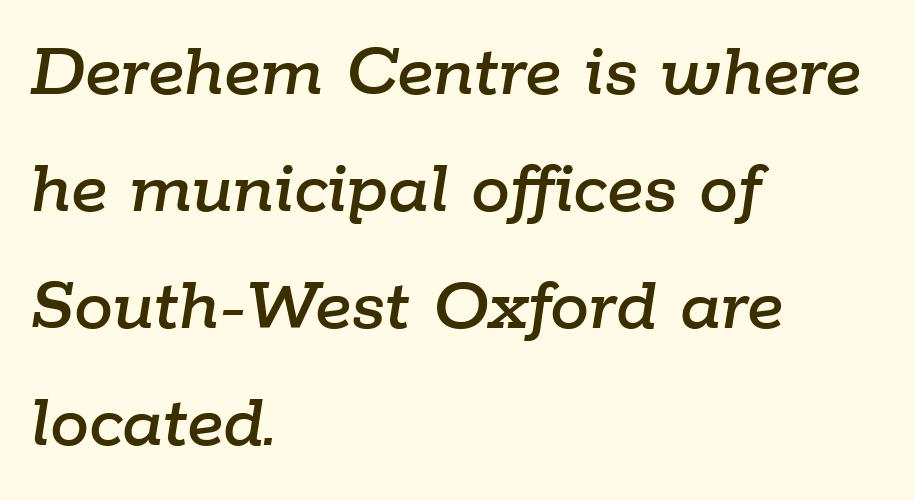
Q: Is the text italic (slanted)? A: Yes, it leans right by about 9 degrees.
Q: Is the text underlined? A: No.
Q: How is the paragraph aligned? A: Left-aligned.
Q: Is the spacing between letters normal or unusually wide? A: Normal.
Q: Is the spacing between lines tight, normal or loose? A: Normal.
Q: Width (condensed, normal, or wide)? A: Normal.
Q: Stroke contrast? A: Low.
Q: x-height? A: Medium.
Q: Monospaced? A: No.
